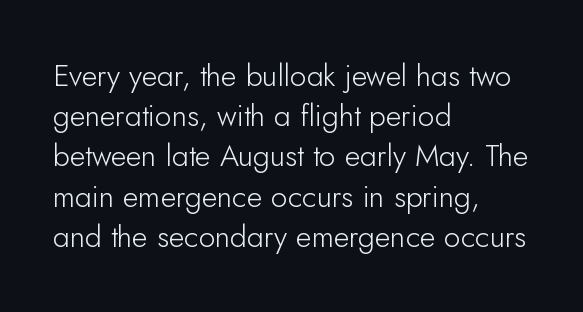
The image shows 30 px light sans-serif type, upright; set left-aligned, normal line spacing (1.34x), normal letter spacing, not underlined; low stroke contrast and a small x-height.
